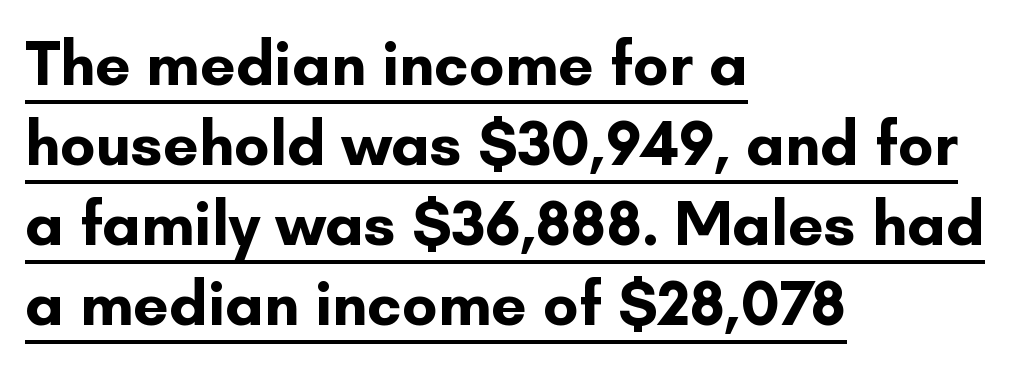
Q: Is the text bold? A: Yes.
Q: Is the text italic (slanted)? A: No, it is upright.
Q: Is the typeface a serif or a sans-serif typeface? A: Sans-serif.
Q: Is the text underlined? A: Yes.
Q: How is the paragraph aligned? A: Left-aligned.
Q: Is the spacing between letters normal or unusually wide? A: Normal.
Q: Is the spacing between lines tight, normal or loose? A: Normal.
Q: Width (condensed, normal, or wide)? A: Normal.
Q: Stroke contrast? A: Low.
Q: x-height? A: Small.
Q: Monospaced? A: No.
